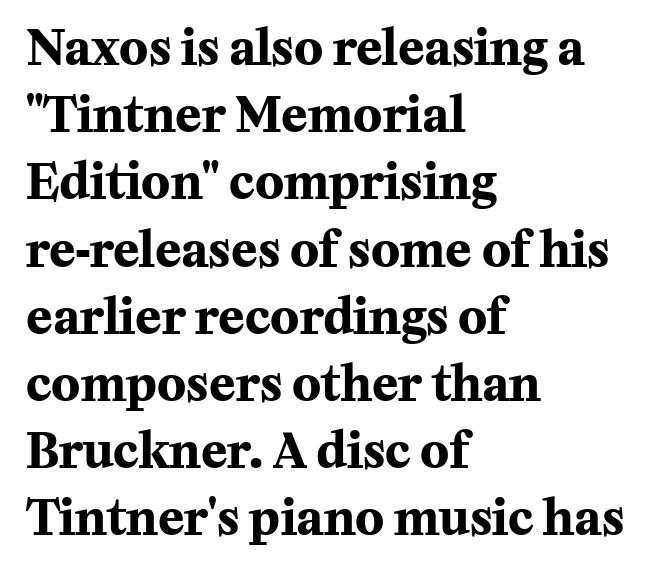
Each word holds together tightly as a unit, with standard inter-letter gaps. Think of a printed novel: that variable character pitch is what you see here. A serif font was chosen for this passage. The specimen omits any rule beneath the text block's lines. Notice how the stems are strictly vertical — no italics here.
